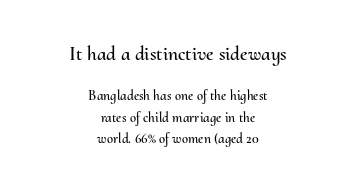
Q: Is the text italic (slanted)? A: No, it is upright.
Q: Is the text underlined? A: No.
Q: How is the paragraph aligned? A: Centered.
Q: Is the spacing between letters normal or unusually wide? A: Normal.
Q: Is the spacing between lines tight, normal or loose? A: Normal.
Q: Which block of text is set in a larger size, the first (top) or the second (bottom)? A: The first (top) one.
